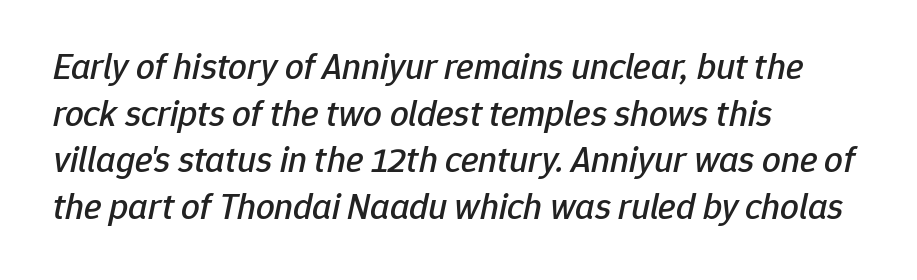
{"italic": "yes", "lean": "right", "slant_degrees": 12, "width": "normal", "stroke_contrast": "low", "x_height": "medium", "monospaced": "no", "underline": "no", "align": "left", "line_spacing": "normal", "line_spacing_ratio": 1.26, "letter_spacing": "normal", "letter_spacing_em": 0.0, "glyph_px": 37}
